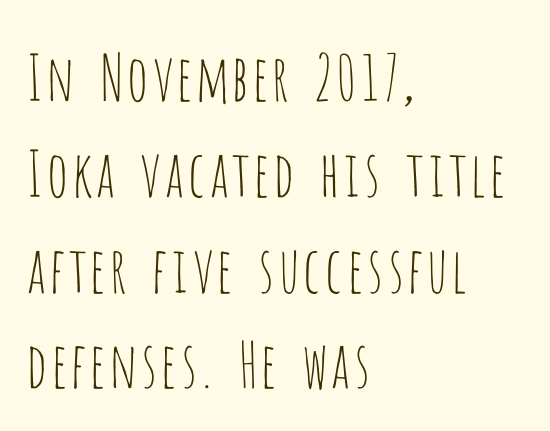
{"serif": "no", "italic": "no", "bold": "no", "weight": "thin", "width": "condensed", "stroke_contrast": "low", "x_height": "large", "monospaced": "no", "underline": "no", "align": "left", "line_spacing": "normal", "line_spacing_ratio": 1.52, "letter_spacing": "normal", "letter_spacing_em": 0.0, "glyph_px": 63}
